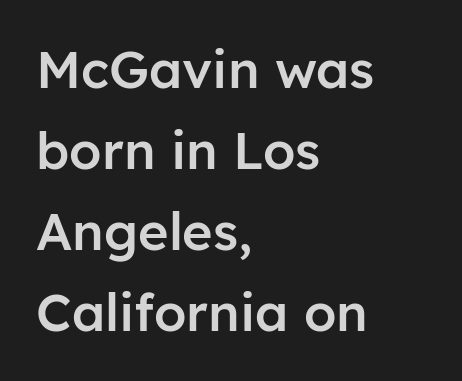
The image shows 52 px semibold sans-serif type, upright; set left-aligned, normal line spacing (1.56x), normal letter spacing, not underlined; low stroke contrast and a medium x-height.
